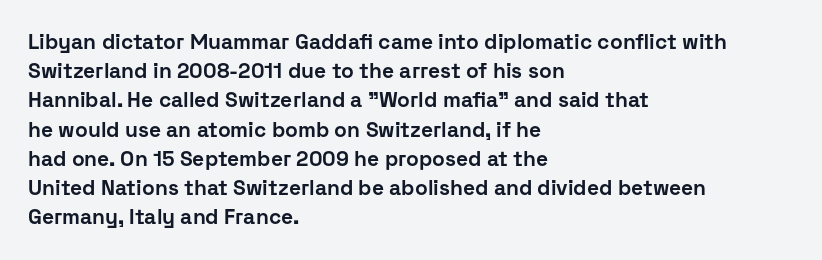
Q: Is the text bold? A: Yes.
Q: Is the text italic (slanted)? A: No, it is upright.
Q: Is the text underlined? A: No.
Q: How is the paragraph aligned? A: Left-aligned.
Q: Is the spacing between letters normal or unusually wide? A: Normal.
Q: Is the spacing between lines tight, normal or loose? A: Normal.
